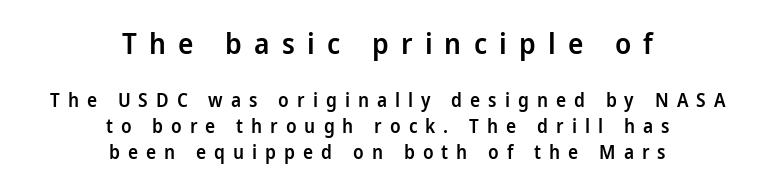
The image shows 29 px semibold sans-serif type, upright; set centered, normal line spacing (1.37x), unusually wide letter spacing (+0.42 em), not underlined; the first (top) block is 1.53x larger; low stroke contrast and a medium x-height.
